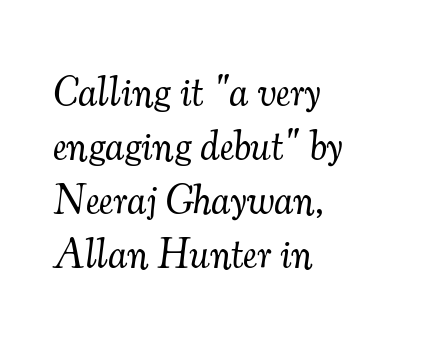
Q: Is the text bold? A: No.
Q: Is the text italic (slanted)? A: Yes, it leans right by about 7 degrees.
Q: Is the typeface a serif or a sans-serif typeface? A: Serif.
Q: Is the text underlined? A: No.
Q: How is the paragraph aligned? A: Left-aligned.
Q: Is the spacing between letters normal or unusually wide? A: Normal.
Q: Is the spacing between lines tight, normal or loose? A: Normal.
Q: Width (condensed, normal, or wide)? A: Normal.
Q: Stroke contrast? A: Medium.
Q: x-height? A: Small.
Q: Monospaced? A: No.
